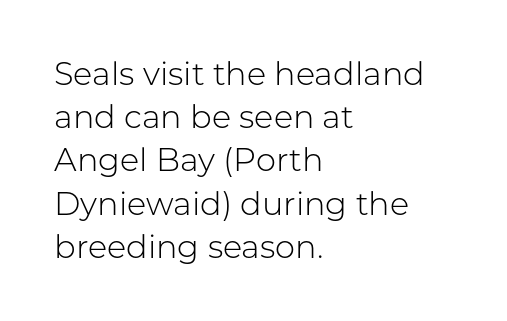
{"serif": "no", "italic": "no", "bold": "no", "weight": "light", "width": "normal", "stroke_contrast": "low", "x_height": "medium", "monospaced": "no", "underline": "no", "align": "left", "line_spacing": "normal", "line_spacing_ratio": 1.35, "letter_spacing": "normal", "letter_spacing_em": 0.0, "glyph_px": 32}
